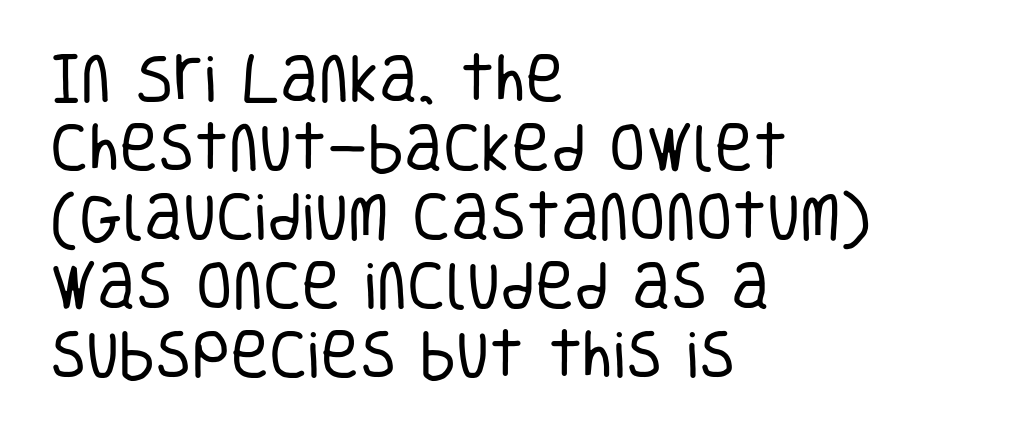
Varying glyph widths throughout — classic text-font behaviour. Here the glyphs are tracked normally, forming tight word shapes. Evenly set lines give the paragraph a standard silhouette. These lines are set flush left with a ragged right edge. No extra ink here — the face is not bold. Posture: straight, roman, zero tilt.
